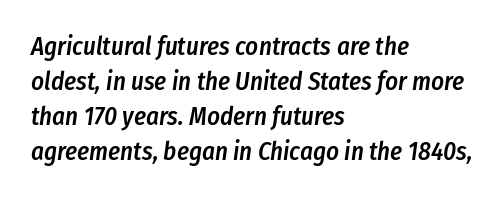
{"italic": "yes", "lean": "right", "slant_degrees": 8, "bold": "semi", "underline": "no", "align": "left", "line_spacing": "normal", "line_spacing_ratio": 1.4, "letter_spacing": "normal", "letter_spacing_em": 0.0, "glyph_px": 25}
